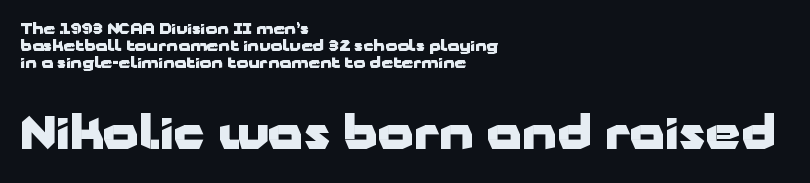
Q: Is the text bold? A: Yes.
Q: Is the text italic (slanted)? A: No, it is upright.
Q: Is the typeface a serif or a sans-serif typeface? A: Sans-serif.
Q: Is the text underlined? A: No.
Q: How is the paragraph aligned? A: Left-aligned.
Q: Is the spacing between letters normal or unusually wide? A: Normal.
Q: Is the spacing between lines tight, normal or loose? A: Tight.
Q: Which block of text is set in a larger size, the first (top) or the second (bottom)? A: The second (bottom) one.
Q: Width (condensed, normal, or wide)? A: Wide.
Q: Stroke contrast? A: Low.
Q: x-height? A: Medium.
Q: Monospaced? A: No.
